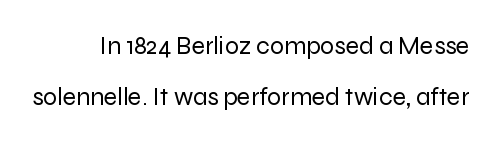
Honestly, there is no underline to notice here at all. If you measured baseline to baseline, you'd find a long distance. Nothing heavy about these letters — not bold at all. A typesetter would mark this as roman, not italic.
